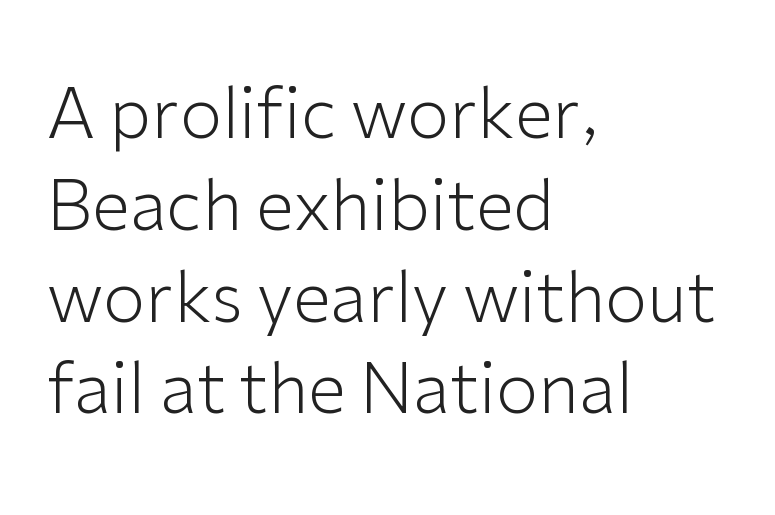
The image shows 69 px light sans-serif type, upright; set left-aligned, normal line spacing (1.33x), normal letter spacing, not underlined; low stroke contrast and a medium x-height.
